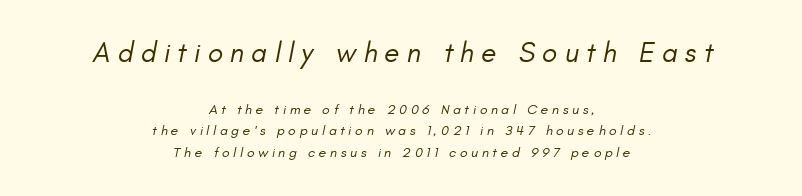
{"italic": "yes", "lean": "right", "slant_degrees": 11, "bold": "no", "weight": "regular", "width": "normal", "stroke_contrast": "low", "x_height": "small", "monospaced": "no", "underline": "no", "align": "center", "line_spacing": "normal", "line_spacing_ratio": 1.52, "letter_spacing": "wide", "letter_spacing_em": 0.26, "larger_block": "first", "size_ratio": 2.0, "glyph_px": 28}
